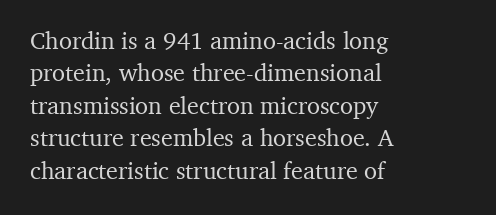
{"italic": "no", "underline": "no", "align": "left", "line_spacing": "normal", "line_spacing_ratio": 1.35, "letter_spacing": "normal", "letter_spacing_em": 0.0, "glyph_px": 24}
